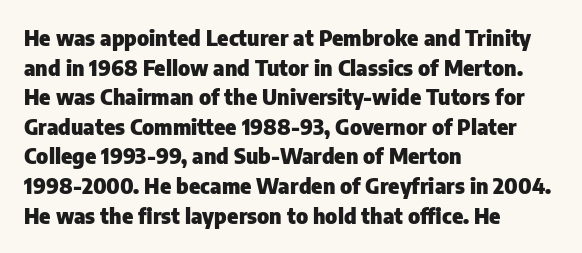
Q: Is the text bold? A: Yes.
Q: Is the text italic (slanted)? A: No, it is upright.
Q: Is the text underlined? A: No.
Q: How is the paragraph aligned? A: Left-aligned.
Q: Is the spacing between letters normal or unusually wide? A: Normal.
Q: Is the spacing between lines tight, normal or loose? A: Normal.
